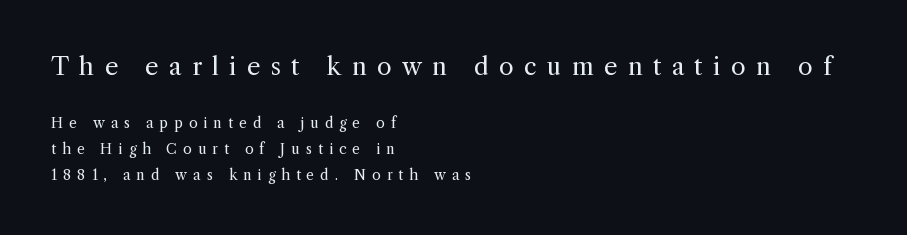
Q: Is the text bold? A: No.
Q: Is the text italic (slanted)? A: No, it is upright.
Q: Is the text underlined? A: No.
Q: How is the paragraph aligned? A: Left-aligned.
Q: Is the spacing between letters normal or unusually wide? A: Unusually wide.
Q: Which block of text is set in a larger size, the first (top) or the second (bottom)? A: The first (top) one.
